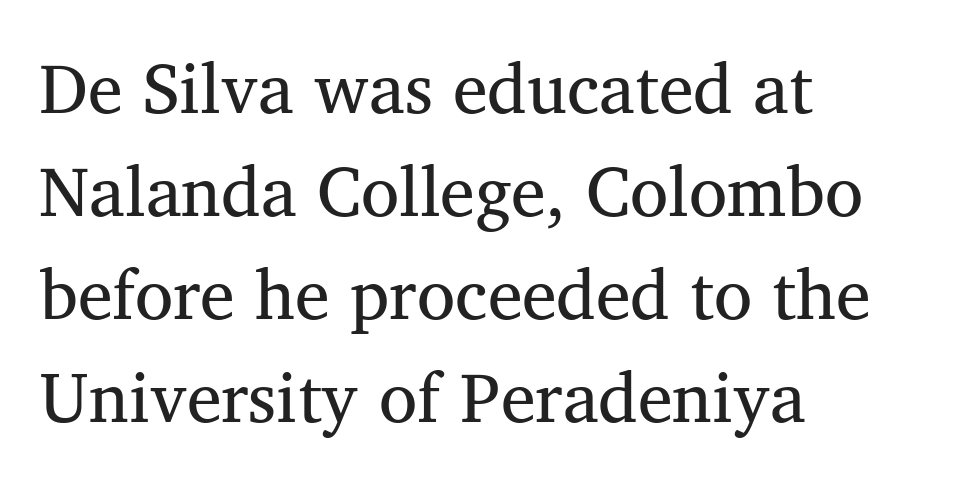
The passage shown is typed in a proportional face where columns would drift. Notice how the stems are strictly vertical — no italics here. Line starts are locked; line ends wander. Font category for this specimen: serif.
